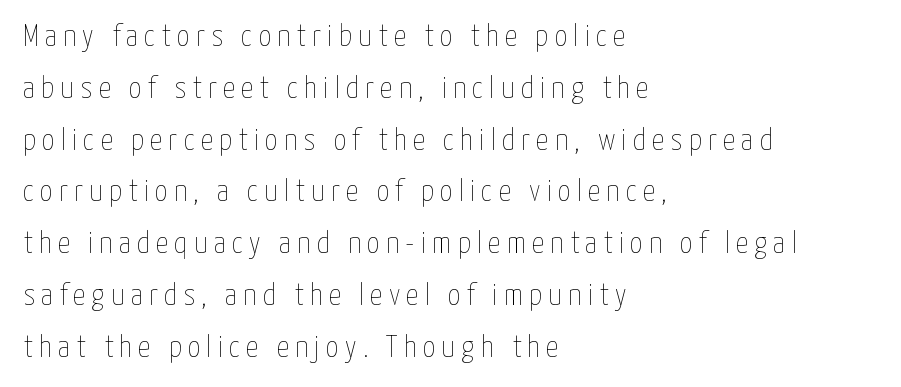
{"italic": "no", "bold": "no", "weight": "thin", "width": "condensed", "stroke_contrast": "low", "x_height": "medium", "monospaced": "no", "underline": "no", "align": "left", "line_spacing": "normal", "line_spacing_ratio": 1.67, "letter_spacing": "wide", "letter_spacing_em": 0.2, "glyph_px": 31}
